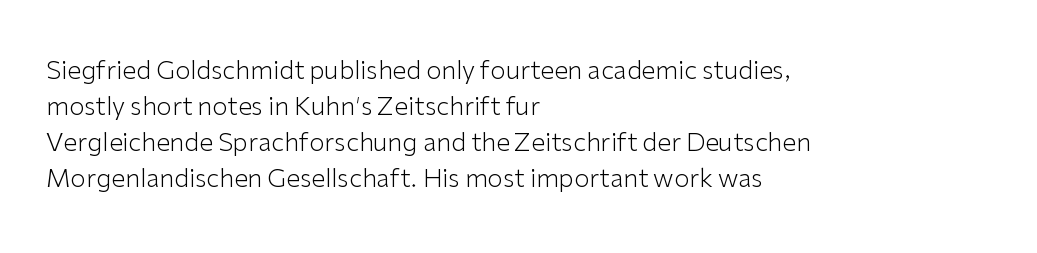
The image shows 25 px text type, upright; set left-aligned, normal line spacing (1.44x), normal letter spacing, not underlined.
